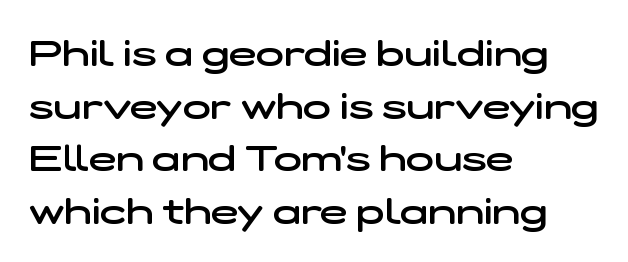
{"serif": "no", "bold": "semi", "weight": "semibold", "width": "wide", "stroke_contrast": "low", "x_height": "medium", "monospaced": "no", "underline": "no", "align": "left", "line_spacing": "normal", "line_spacing_ratio": 1.42, "letter_spacing": "normal", "letter_spacing_em": 0.0, "glyph_px": 37}
